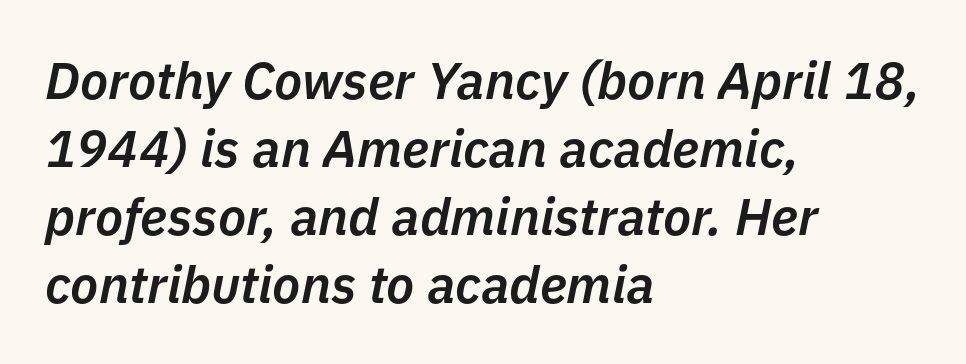
The image shows 52 px semibold type, italic (leaning right); set left-aligned, normal line spacing (1.31x), normal letter spacing, not underlined; low stroke contrast and a medium x-height.
